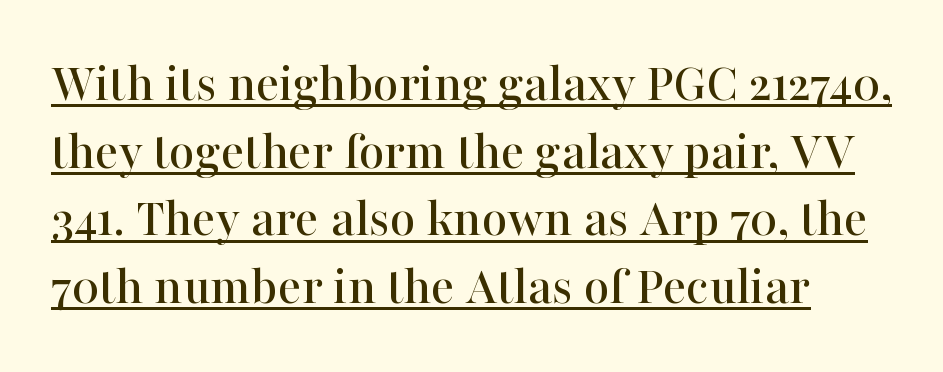
Q: Is the text italic (slanted)? A: No, it is upright.
Q: Is the typeface a serif or a sans-serif typeface? A: Serif.
Q: Is the text underlined? A: Yes.
Q: Is the spacing between letters normal or unusually wide? A: Normal.
Q: Width (condensed, normal, or wide)? A: Normal.
Q: Stroke contrast? A: High.
Q: x-height? A: Medium.
Q: Monospaced? A: No.
